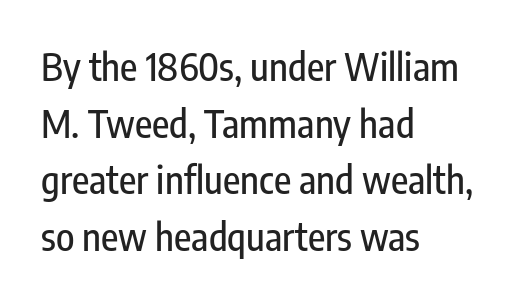
Q: Is the text italic (slanted)? A: No, it is upright.
Q: Is the typeface a serif or a sans-serif typeface? A: Sans-serif.
Q: Is the text underlined? A: No.
Q: How is the paragraph aligned? A: Left-aligned.
Q: Is the spacing between letters normal or unusually wide? A: Normal.
Q: Is the spacing between lines tight, normal or loose? A: Normal.
Q: Width (condensed, normal, or wide)? A: Condensed.
Q: Stroke contrast? A: Low.
Q: x-height? A: Medium.
Q: Monospaced? A: No.
